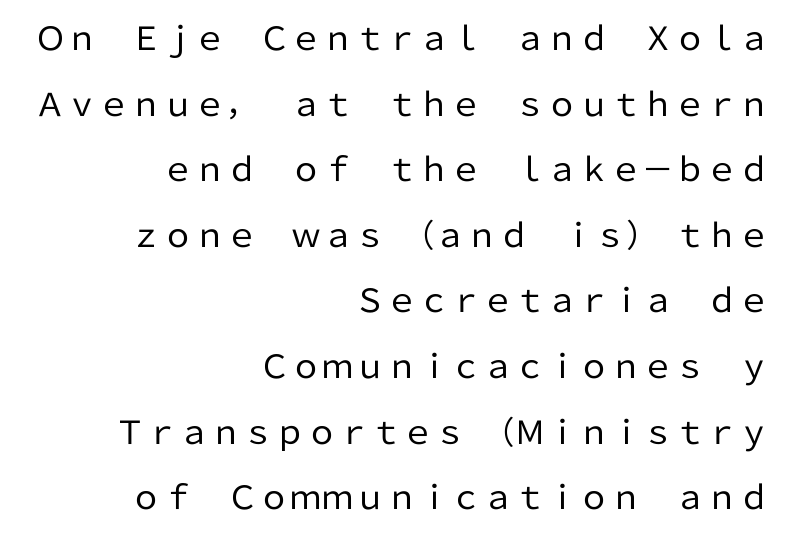
Q: Is the text bold? A: No.
Q: Is the text italic (slanted)? A: No, it is upright.
Q: Is the typeface a serif or a sans-serif typeface? A: Sans-serif.
Q: Is the text underlined? A: No.
Q: How is the paragraph aligned? A: Right-aligned.
Q: Is the spacing between letters normal or unusually wide? A: Normal.
Q: Is the spacing between lines tight, normal or loose? A: Loose.
Q: Width (condensed, normal, or wide)? A: Normal.
Q: Stroke contrast? A: Low.
Q: x-height? A: Medium.
Q: Monospaced? A: No.
